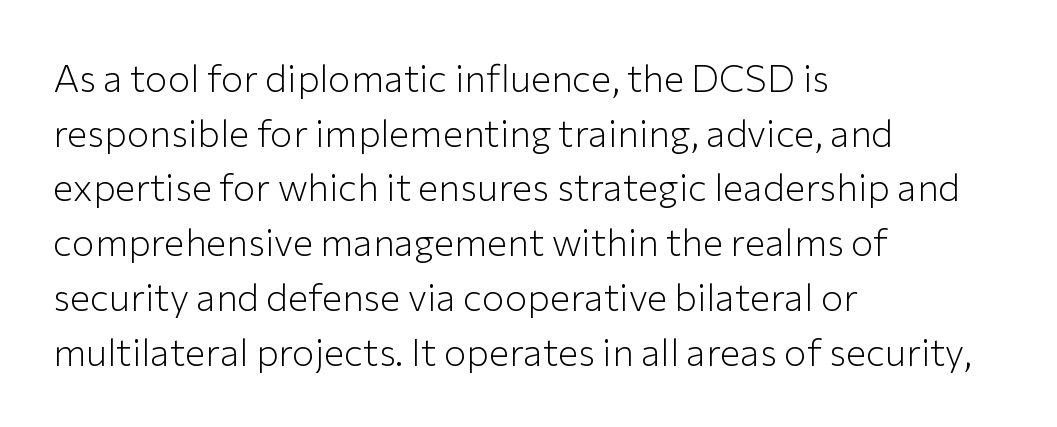
The image shows 38 px light sans-serif type, upright; set left-aligned, normal line spacing (1.44x), normal letter spacing, not underlined; low stroke contrast and a medium x-height.
